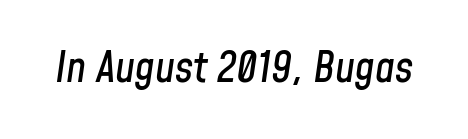
Q: Is the text italic (slanted)? A: Yes, it leans right by about 8 degrees.
Q: Is the text underlined? A: No.
Q: Is the spacing between letters normal or unusually wide? A: Normal.
Q: Width (condensed, normal, or wide)? A: Condensed.
Q: Stroke contrast? A: Low.
Q: x-height? A: Medium.
Q: Monospaced? A: No.
